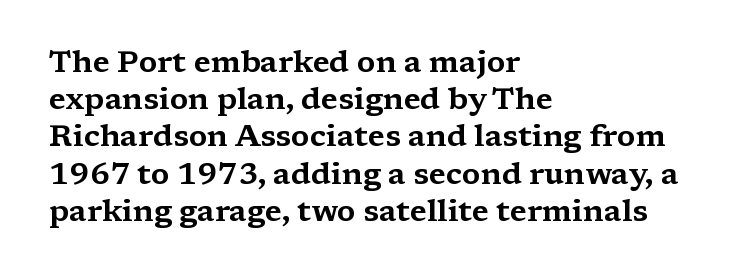
Proportional: the letters do not fall into vertical columns. Tracking value appears to be zero — textbook default spacing. If you drew a line through each stem, it would be perfectly vertical. This is serif lettering, the kind often seen in printed books. Each row of text sits above clean, open space. If you drew a ruler down the left edge, every line would touch it.
